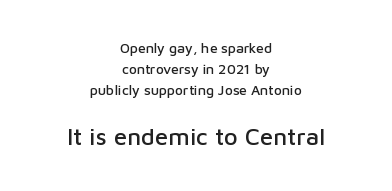
Q: Is the text italic (slanted)? A: No, it is upright.
Q: Is the text underlined? A: No.
Q: How is the paragraph aligned? A: Centered.
Q: Is the spacing between letters normal or unusually wide? A: Normal.
Q: Is the spacing between lines tight, normal or loose? A: Normal.
Q: Which block of text is set in a larger size, the first (top) or the second (bottom)? A: The second (bottom) one.
